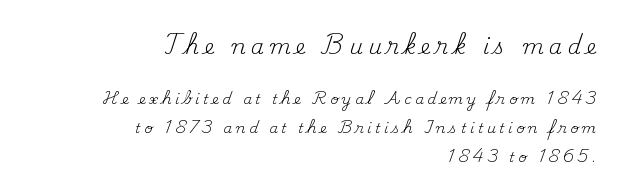
{"bold": "no", "underline": "no", "align": "right", "line_spacing": "loose", "line_spacing_ratio": 2.07, "letter_spacing": "wide", "letter_spacing_em": 0.26, "larger_block": "first", "size_ratio": 1.5, "glyph_px": 21}
